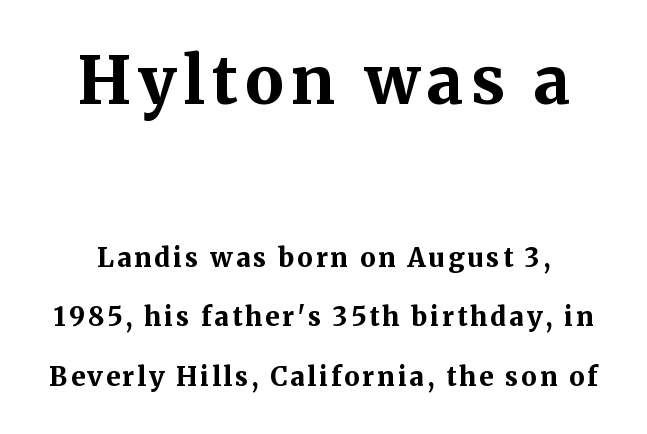
Q: Is the text bold? A: Yes.
Q: Is the text italic (slanted)? A: No, it is upright.
Q: Is the typeface a serif or a sans-serif typeface? A: Serif.
Q: Is the text underlined? A: No.
Q: Is the spacing between lines tight, normal or loose? A: Loose.
Q: Which block of text is set in a larger size, the first (top) or the second (bottom)? A: The first (top) one.
Q: Width (condensed, normal, or wide)? A: Normal.
Q: Stroke contrast? A: Medium.
Q: x-height? A: Medium.
Q: Monospaced? A: No.
